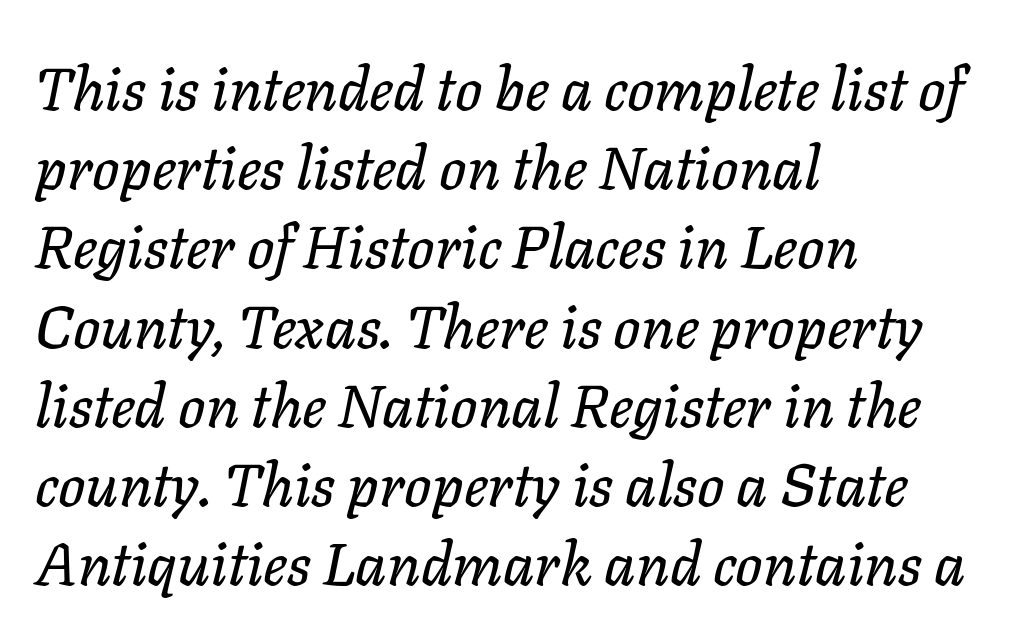
{"italic": "yes", "lean": "right", "slant_degrees": 11, "width": "normal", "stroke_contrast": "low", "x_height": "medium", "monospaced": "no", "underline": "no", "align": "left", "line_spacing": "normal", "line_spacing_ratio": 1.32, "letter_spacing": "normal", "letter_spacing_em": 0.0, "glyph_px": 60}
